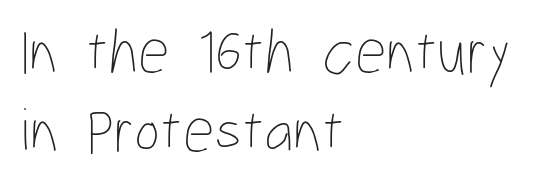
{"italic": "no", "bold": "no", "weight": "thin", "width": "condensed", "stroke_contrast": "low", "x_height": "medium", "monospaced": "no", "underline": "no", "align": "left", "line_spacing": "normal", "line_spacing_ratio": 1.27, "letter_spacing": "normal", "letter_spacing_em": 0.0, "glyph_px": 62}
